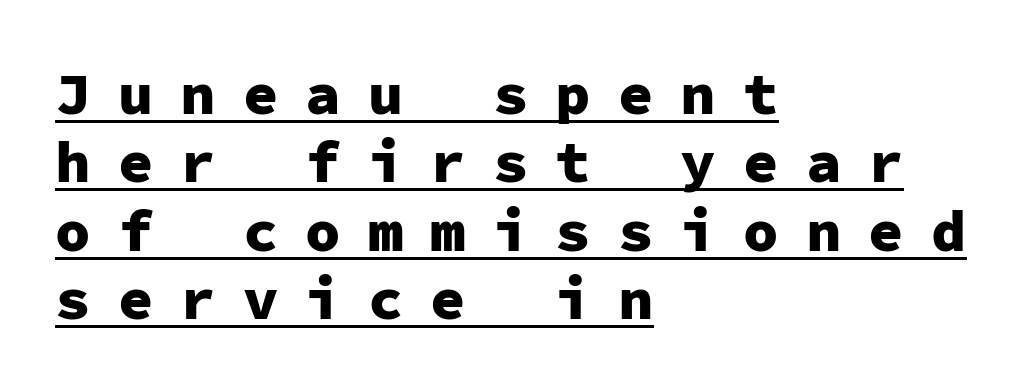
Unlike italic type, these characters show no tilt at all. To sum up the face: it is a sans, with no serifs. Which margin do the lines hug? The left one — the right edge is uneven. Beneath each row of characters lies a ruled line.
